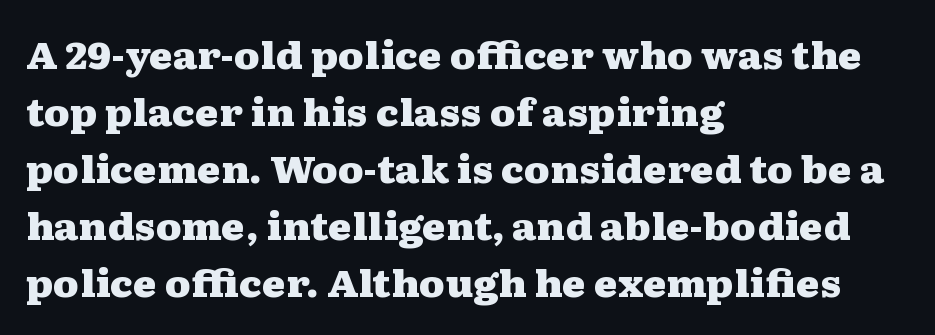
You can tell it's not italic because the verticals are truly vertical. Typesetter's note: full bold, strokes at maximum text heaviness. The glyphs in this specimen are seriffed. This rendering features lettering with no underline. Do the characters align in a grid? No, the font is proportional. Is there much room between lines? A standard amount, neither cramped nor airy.
